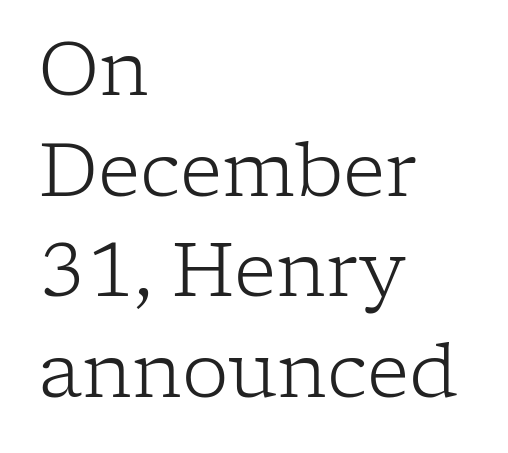
{"serif": "yes", "italic": "no", "bold": "no", "weight": "light", "width": "normal", "stroke_contrast": "low", "x_height": "medium", "monospaced": "no", "underline": "no", "align": "left", "line_spacing": "normal", "line_spacing_ratio": 1.36, "letter_spacing": "normal", "letter_spacing_em": 0.0, "glyph_px": 74}
